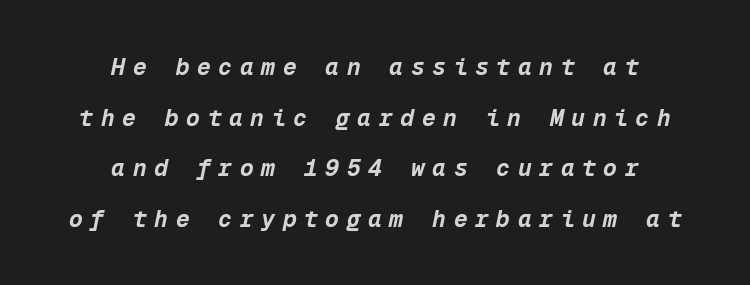
Q: Is the text bold? A: Yes.
Q: Is the text italic (slanted)? A: Yes, it leans right by about 12 degrees.
Q: Is the text underlined? A: No.
Q: How is the paragraph aligned? A: Centered.
Q: Is the spacing between letters normal or unusually wide? A: Unusually wide.
Q: Is the spacing between lines tight, normal or loose? A: Loose.
